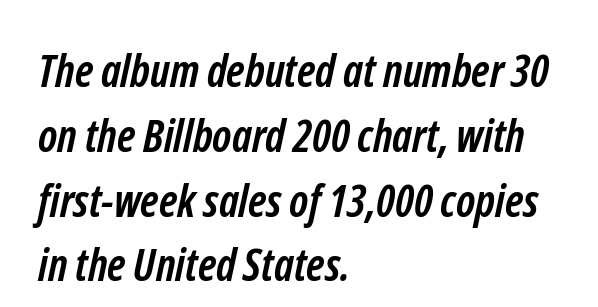
Q: Is the text bold? A: Yes.
Q: Is the typeface a serif or a sans-serif typeface? A: Sans-serif.
Q: Is the text underlined? A: No.
Q: How is the paragraph aligned? A: Left-aligned.
Q: Is the spacing between letters normal or unusually wide? A: Normal.
Q: Is the spacing between lines tight, normal or loose? A: Normal.
Q: Width (condensed, normal, or wide)? A: Condensed.
Q: Stroke contrast? A: Low.
Q: x-height? A: Medium.
Q: Monospaced? A: No.
